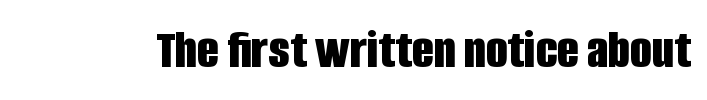
{"serif": "no", "italic": "no", "bold": "yes", "weight": "bold", "width": "condensed", "stroke_contrast": "low", "x_height": "large", "monospaced": "no", "underline": "no", "letter_spacing": "normal", "letter_spacing_em": 0.0, "glyph_px": 56}
